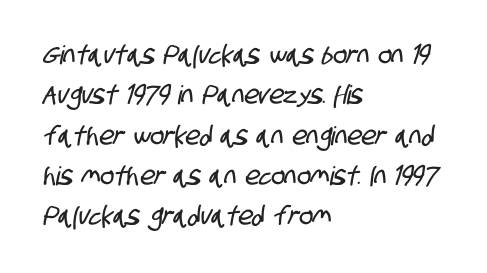
The image shows 26 px text type; set left-aligned, normal line spacing (1.55x), normal letter spacing, not underlined.
